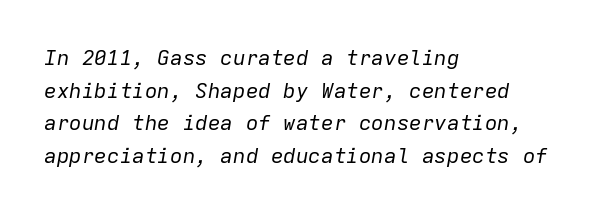
Q: Is the text bold? A: No.
Q: Is the text italic (slanted)? A: Yes, it leans right by about 9 degrees.
Q: Is the text underlined? A: No.
Q: How is the paragraph aligned? A: Left-aligned.
Q: Is the spacing between letters normal or unusually wide? A: Normal.
Q: Is the spacing between lines tight, normal or loose? A: Normal.
